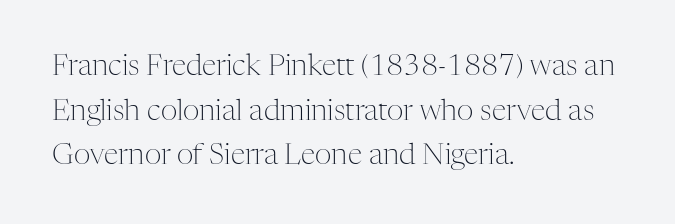
Q: Is the text bold? A: No.
Q: Is the text italic (slanted)? A: No, it is upright.
Q: Is the typeface a serif or a sans-serif typeface? A: Serif.
Q: Is the text underlined? A: No.
Q: How is the paragraph aligned? A: Left-aligned.
Q: Is the spacing between letters normal or unusually wide? A: Normal.
Q: Is the spacing between lines tight, normal or loose? A: Normal.
Q: Width (condensed, normal, or wide)? A: Normal.
Q: Stroke contrast? A: Medium.
Q: x-height? A: Medium.
Q: Monospaced? A: No.
